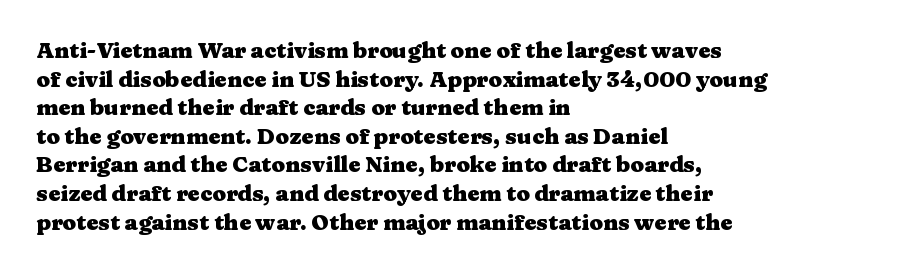
Q: Is the text bold? A: Yes.
Q: Is the text italic (slanted)? A: No, it is upright.
Q: Is the text underlined? A: No.
Q: How is the paragraph aligned? A: Left-aligned.
Q: Is the spacing between letters normal or unusually wide? A: Normal.
Q: Is the spacing between lines tight, normal or loose? A: Normal.
